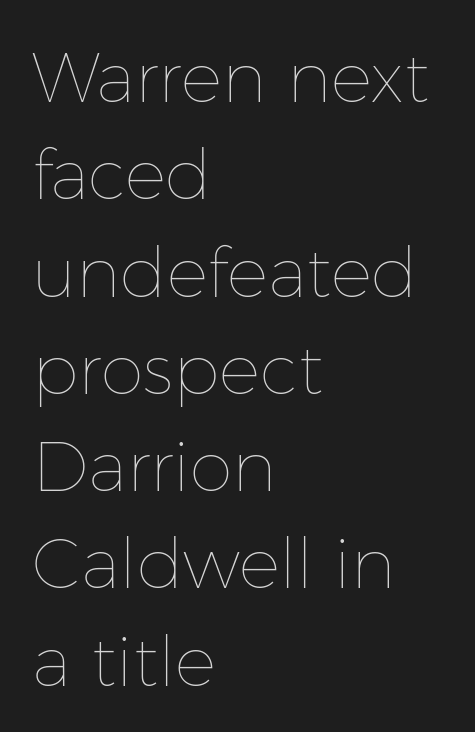
Every stem runs plumb, perpendicular to the baseline. The ragged edge is on the right, which tells us the setting is flush left. The face used here is proportionally spaced, like ordinary book or web type. A bare baseline throughout the passage. The block of text has a typical density, with ordinary space between rows. The passage shown has conventional tracking throughout.
